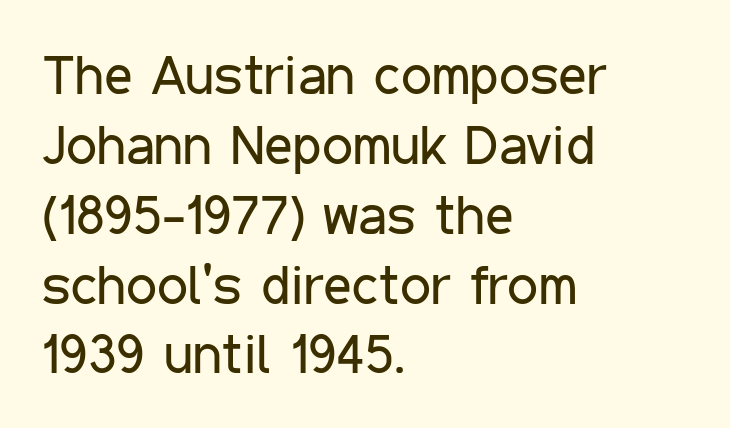
The image shows 55 px regular-weight, condensed sans-serif type, upright; set left-aligned, normal line spacing (1.27x), normal letter spacing, not underlined; low stroke contrast and a medium x-height.
